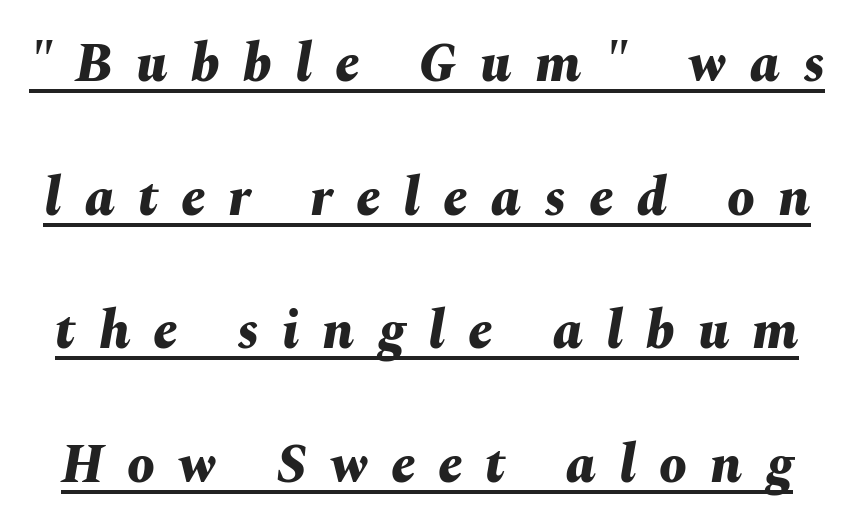
Q: Is the text bold? A: Yes.
Q: Is the text italic (slanted)? A: Yes, it leans right by about 10 degrees.
Q: Is the text underlined? A: Yes.
Q: Is the spacing between letters normal or unusually wide? A: Unusually wide.
Q: Is the spacing between lines tight, normal or loose? A: Loose.
Q: Width (condensed, normal, or wide)? A: Normal.
Q: Stroke contrast? A: Medium.
Q: x-height? A: Medium.
Q: Monospaced? A: No.
